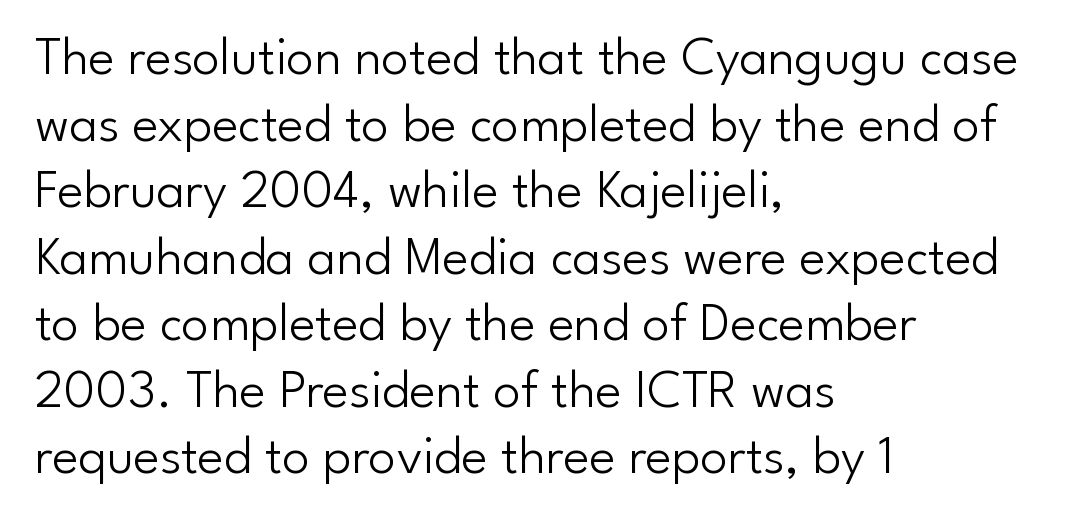
Q: Is the text bold? A: No.
Q: Is the text italic (slanted)? A: No, it is upright.
Q: Is the typeface a serif or a sans-serif typeface? A: Sans-serif.
Q: Is the text underlined? A: No.
Q: How is the paragraph aligned? A: Left-aligned.
Q: Is the spacing between letters normal or unusually wide? A: Normal.
Q: Width (condensed, normal, or wide)? A: Normal.
Q: Stroke contrast? A: Low.
Q: x-height? A: Small.
Q: Monospaced? A: No.
